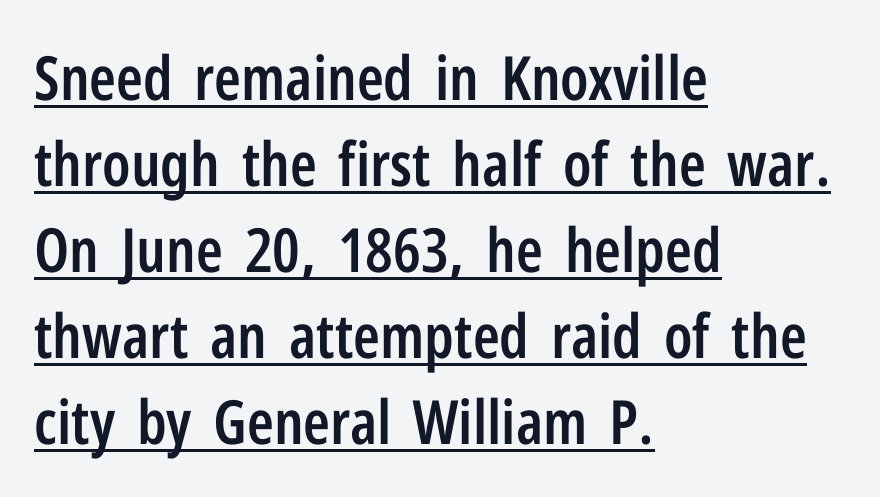
The image shows 61 px semibold, condensed sans-serif type, upright; set left-aligned, normal line spacing (1.41x), normal letter spacing, underlined; low stroke contrast and a medium x-height.
